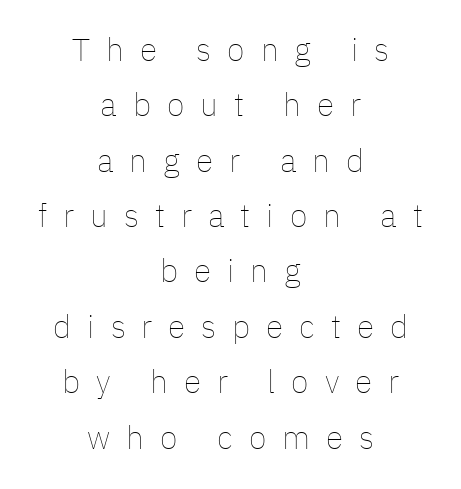
The image shows 32 px thin type, upright; set centered, line spacing 1.73x, unusually wide letter spacing (+0.5 em), not underlined; low stroke contrast and a medium x-height.
